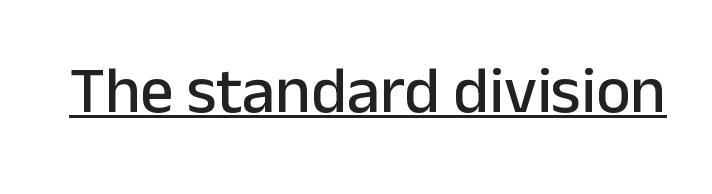
Q: Is the text italic (slanted)? A: No, it is upright.
Q: Is the typeface a serif or a sans-serif typeface? A: Sans-serif.
Q: Is the text underlined? A: Yes.
Q: Is the spacing between letters normal or unusually wide? A: Normal.
Q: Width (condensed, normal, or wide)? A: Normal.
Q: Stroke contrast? A: Low.
Q: x-height? A: Medium.
Q: Monospaced? A: No.
